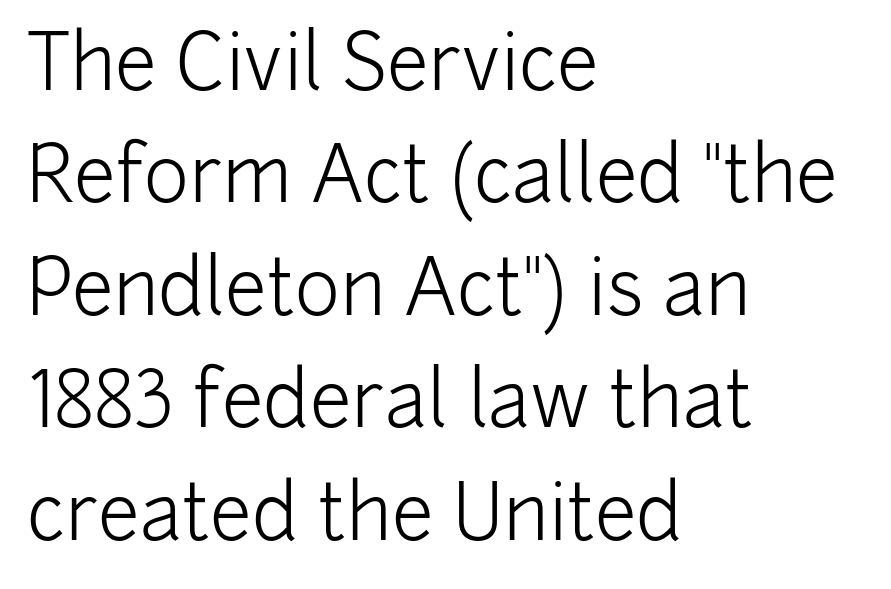
{"serif": "no", "italic": "no", "bold": "no", "weight": "light", "width": "normal", "stroke_contrast": "low", "x_height": "medium", "monospaced": "no", "underline": "no", "align": "left", "line_spacing": "normal", "line_spacing_ratio": 1.48, "letter_spacing": "normal", "letter_spacing_em": 0.0, "glyph_px": 76}
